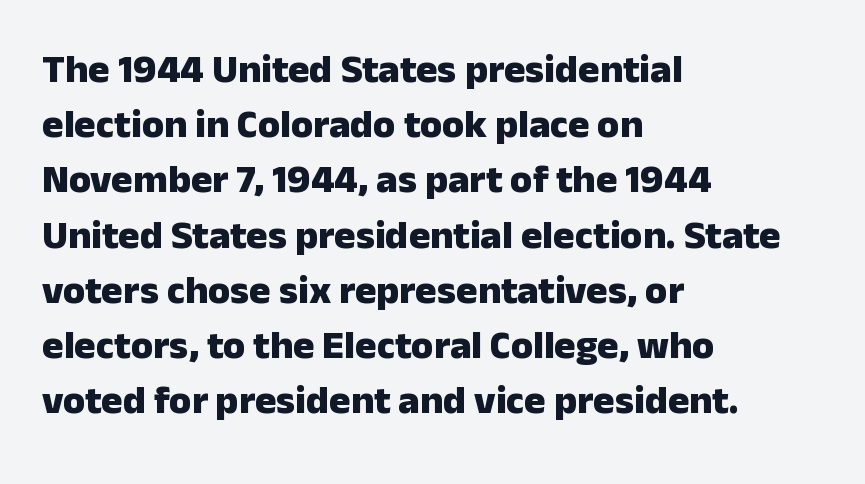
Q: Is the text bold? A: Yes.
Q: Is the text italic (slanted)? A: No, it is upright.
Q: Is the typeface a serif or a sans-serif typeface? A: Sans-serif.
Q: Is the text underlined? A: No.
Q: How is the paragraph aligned? A: Left-aligned.
Q: Is the spacing between letters normal or unusually wide? A: Normal.
Q: Is the spacing between lines tight, normal or loose? A: Normal.
Q: Width (condensed, normal, or wide)? A: Normal.
Q: Stroke contrast? A: Low.
Q: x-height? A: Medium.
Q: Monospaced? A: No.
